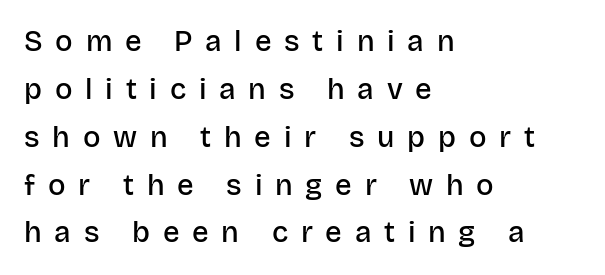
{"serif": "no", "italic": "no", "bold": "semi", "weight": "semibold", "width": "normal", "stroke_contrast": "low", "x_height": "large", "monospaced": "no", "underline": "no", "align": "left", "line_spacing": "normal", "line_spacing_ratio": 1.65, "letter_spacing": "wide", "letter_spacing_em": 0.44, "glyph_px": 29}
